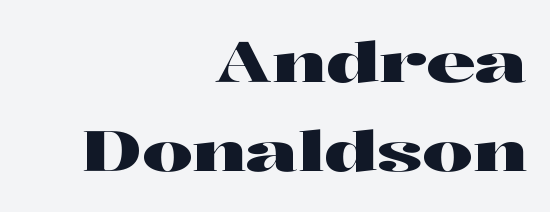
Q: Is the text italic (slanted)? A: No, it is upright.
Q: Is the typeface a serif or a sans-serif typeface? A: Serif.
Q: Is the text underlined? A: No.
Q: How is the paragraph aligned? A: Right-aligned.
Q: Is the spacing between letters normal or unusually wide? A: Normal.
Q: Is the spacing between lines tight, normal or loose? A: Normal.
Q: Width (condensed, normal, or wide)? A: Wide.
Q: Stroke contrast? A: High.
Q: x-height? A: Medium.
Q: Monospaced? A: No.
